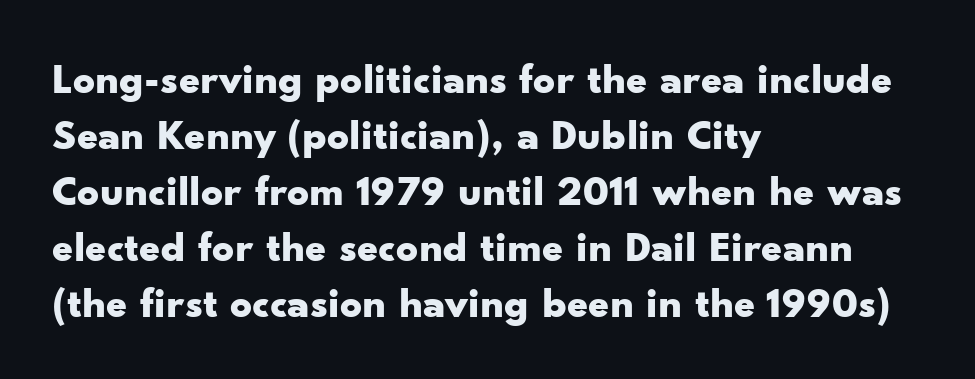
Q: Is the text bold? A: Yes.
Q: Is the text italic (slanted)? A: No, it is upright.
Q: Is the typeface a serif or a sans-serif typeface? A: Sans-serif.
Q: Is the text underlined? A: No.
Q: How is the paragraph aligned? A: Left-aligned.
Q: Is the spacing between letters normal or unusually wide? A: Normal.
Q: Is the spacing between lines tight, normal or loose? A: Normal.
Q: Width (condensed, normal, or wide)? A: Wide.
Q: Stroke contrast? A: Low.
Q: x-height? A: Small.
Q: Monospaced? A: No.
